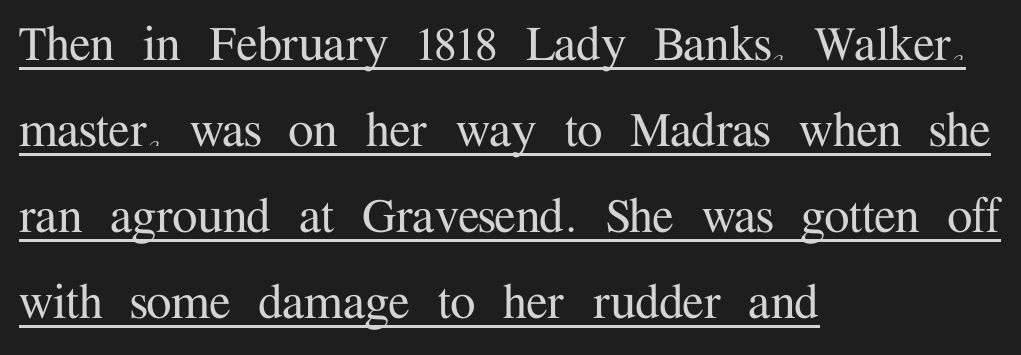
Q: Is the text italic (slanted)? A: No, it is upright.
Q: Is the typeface a serif or a sans-serif typeface? A: Serif.
Q: Is the text underlined? A: Yes.
Q: How is the paragraph aligned? A: Left-aligned.
Q: Is the spacing between letters normal or unusually wide? A: Normal.
Q: Is the spacing between lines tight, normal or loose? A: Normal.
Q: Width (condensed, normal, or wide)? A: Normal.
Q: Stroke contrast? A: Medium.
Q: x-height? A: Medium.
Q: Monospaced? A: No.
